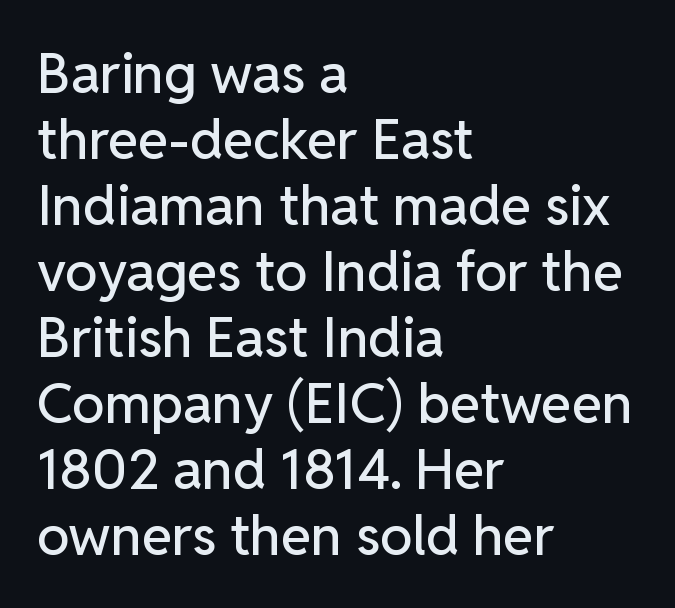
Do the characters align in a grid? No, the font is proportional. Observe the absence of serifs on each vertical stroke in this sample. A bare baseline throughout the passage. Quick note: not italic, upright.
